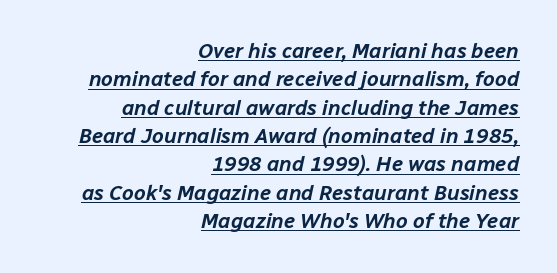
The image shows 21 px text type, italic (leaning right); set right-aligned, normal line spacing (1.35x), normal letter spacing, underlined.
